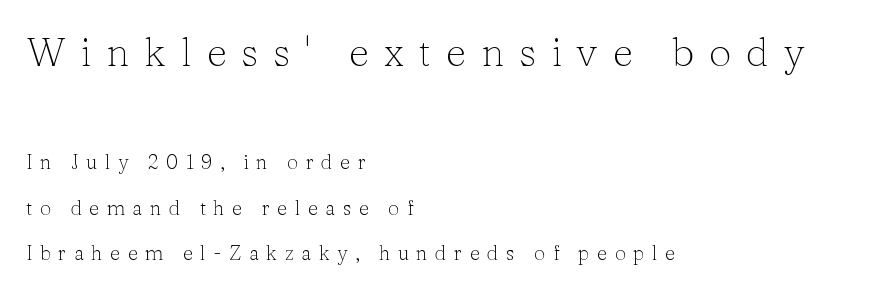
{"serif": "yes", "italic": "no", "bold": "no", "weight": "light", "width": "normal", "stroke_contrast": "low", "x_height": "medium", "monospaced": "no", "underline": "no", "align": "left", "line_spacing": "loose", "line_spacing_ratio": 2.28, "letter_spacing": "wide", "letter_spacing_em": 0.37, "larger_block": "first", "size_ratio": 2.0, "glyph_px": 40}
